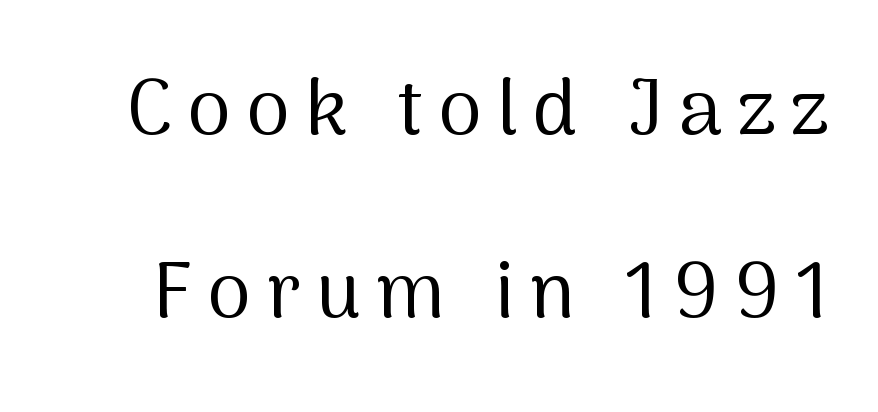
The image shows 79 px regular-weight sans-serif type, upright; set loose line spacing (2.32x), not underlined; medium stroke contrast and a medium x-height.
